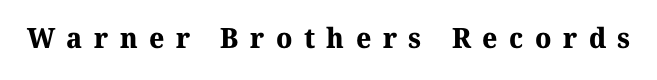
Q: Is the text bold? A: Yes.
Q: Is the typeface a serif or a sans-serif typeface? A: Serif.
Q: Is the text underlined? A: No.
Q: Is the spacing between letters normal or unusually wide? A: Unusually wide.
Q: Width (condensed, normal, or wide)? A: Normal.
Q: Stroke contrast? A: Medium.
Q: x-height? A: Medium.
Q: Monospaced? A: No.
